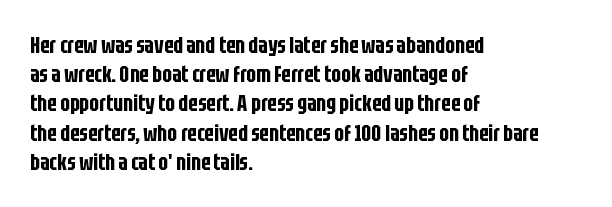
Interline gaps are of average width in this sample. Short note: letters normally spaced. Posture: vertical. The strip under each line holds only bare page. Which margin do the lines hug? The left one — the right edge is uneven.
